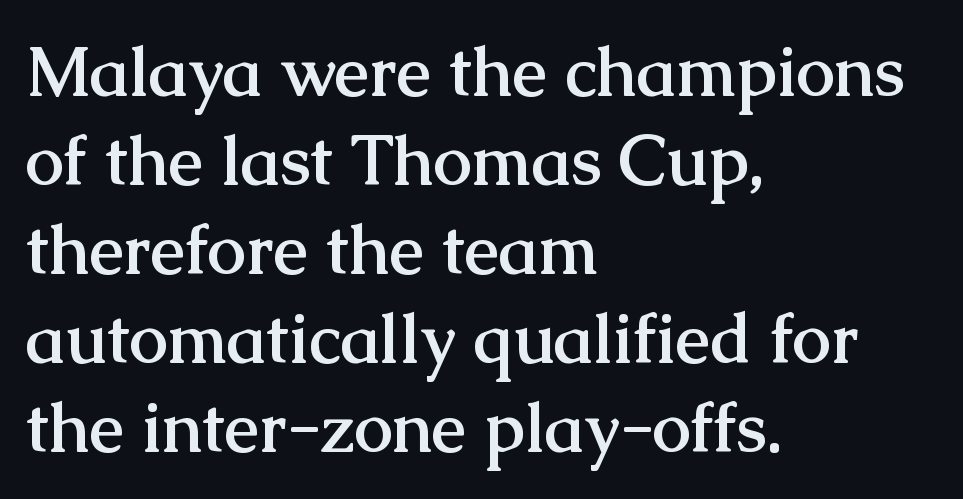
The image shows 69 px semibold serif type, upright; set left-aligned, normal line spacing (1.29x), normal letter spacing, not underlined; medium stroke contrast and a medium x-height.
